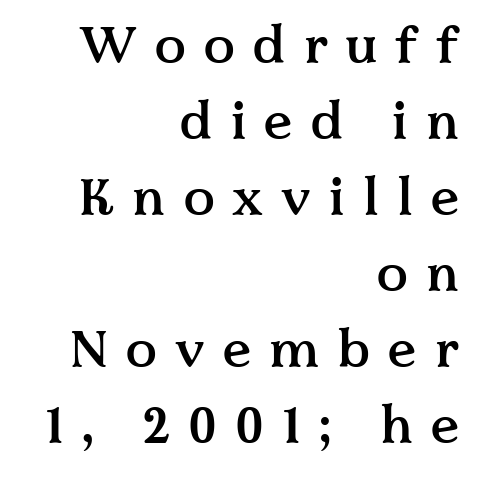
Q: Is the text bold? A: Semi-bold.
Q: Is the text italic (slanted)? A: No, it is upright.
Q: Is the typeface a serif or a sans-serif typeface? A: Serif.
Q: Is the text underlined? A: No.
Q: How is the paragraph aligned? A: Right-aligned.
Q: Is the spacing between letters normal or unusually wide? A: Unusually wide.
Q: Is the spacing between lines tight, normal or loose? A: Normal.
Q: Width (condensed, normal, or wide)? A: Normal.
Q: Stroke contrast? A: Medium.
Q: x-height? A: Medium.
Q: Monospaced? A: No.
